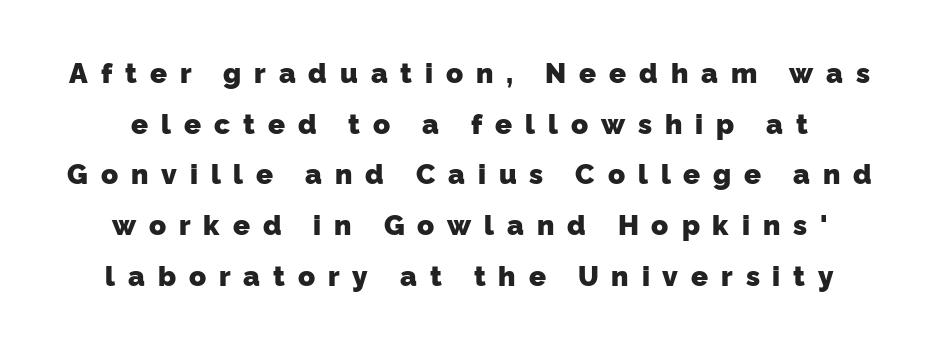
I'd describe the lettering as bold — thick and assertive. The gaps between neighbouring characters are conspicuously large. The strip under each line holds only bare page. Note: no serifs on the glyphs. Each letter keeps its own natural width here, so spacing adapts to shape.
